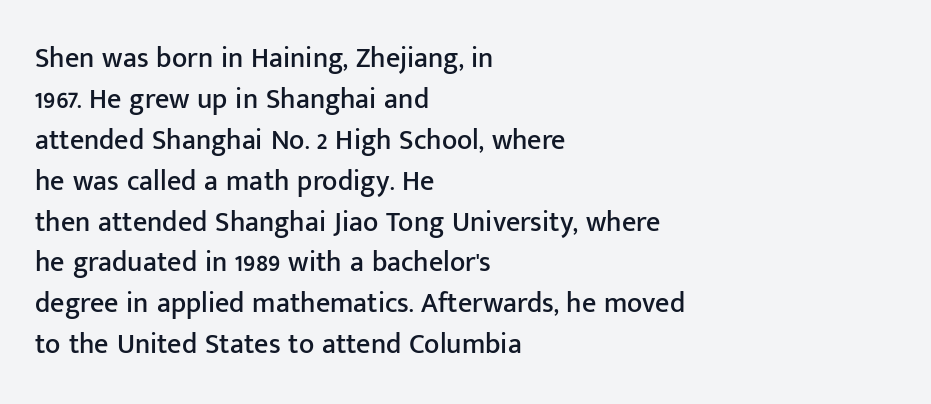
{"serif": "no", "italic": "no", "width": "normal", "stroke_contrast": "low", "x_height": "medium", "monospaced": "no", "underline": "no", "align": "left", "line_spacing": "normal", "line_spacing_ratio": 1.46, "letter_spacing": "normal", "letter_spacing_em": 0.0, "glyph_px": 28}
